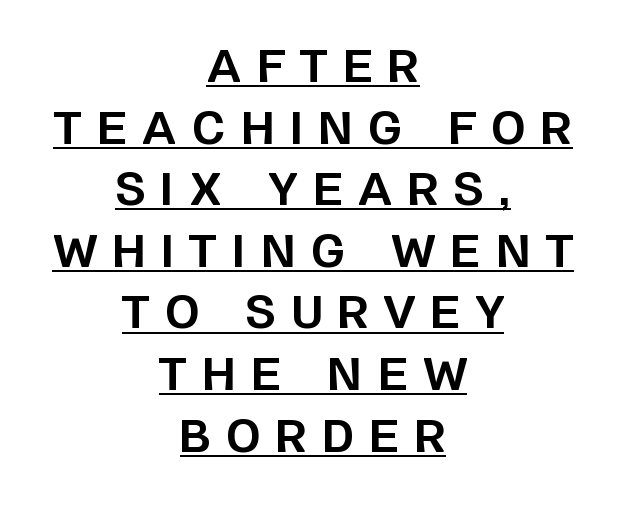
The image shows 44 px bold sans-serif type, upright; set centered, normal line spacing (1.4x), unusually wide letter spacing (+0.35 em), underlined; low stroke contrast and a large x-height.
